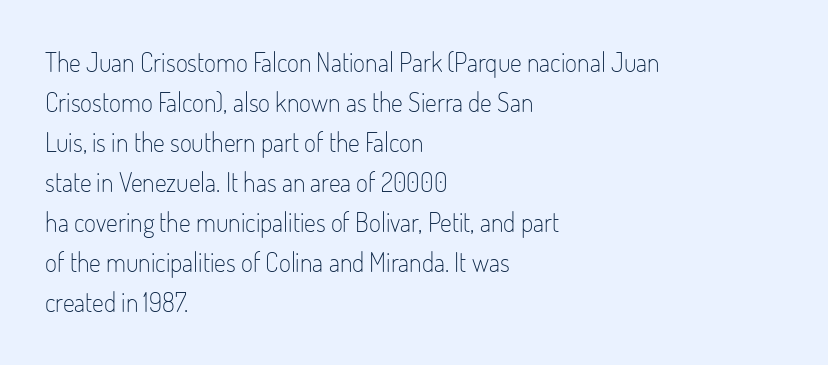
{"italic": "no", "bold": "no", "underline": "no", "align": "left", "line_spacing": "normal", "line_spacing_ratio": 1.54, "letter_spacing": "normal", "letter_spacing_em": 0.0, "glyph_px": 26}
